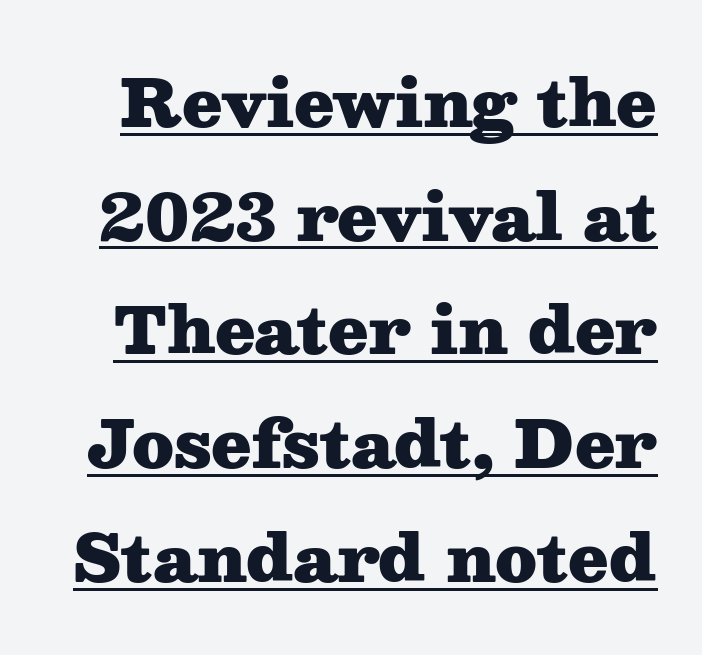
Q: Is the text bold? A: Yes.
Q: Is the text italic (slanted)? A: No, it is upright.
Q: Is the typeface a serif or a sans-serif typeface? A: Serif.
Q: Is the text underlined? A: Yes.
Q: Is the spacing between letters normal or unusually wide? A: Normal.
Q: Width (condensed, normal, or wide)? A: Wide.
Q: Stroke contrast? A: Medium.
Q: x-height? A: Medium.
Q: Monospaced? A: No.
